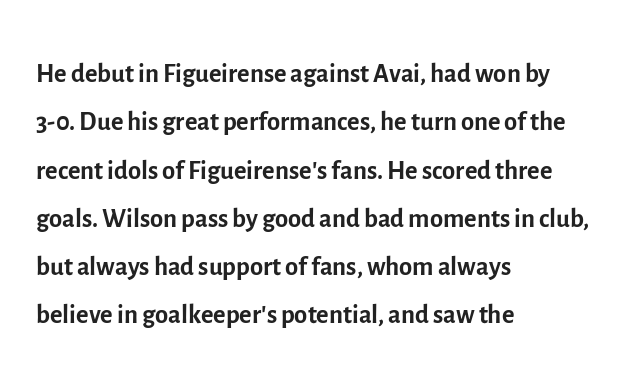
{"serif": "no", "italic": "no", "bold": "no", "weight": "regular", "width": "normal", "x_height": "medium", "monospaced": "no", "underline": "no", "align": "left", "line_spacing": "normal", "line_spacing_ratio": 1.27, "letter_spacing": "normal", "letter_spacing_em": 0.0, "glyph_px": 38}
